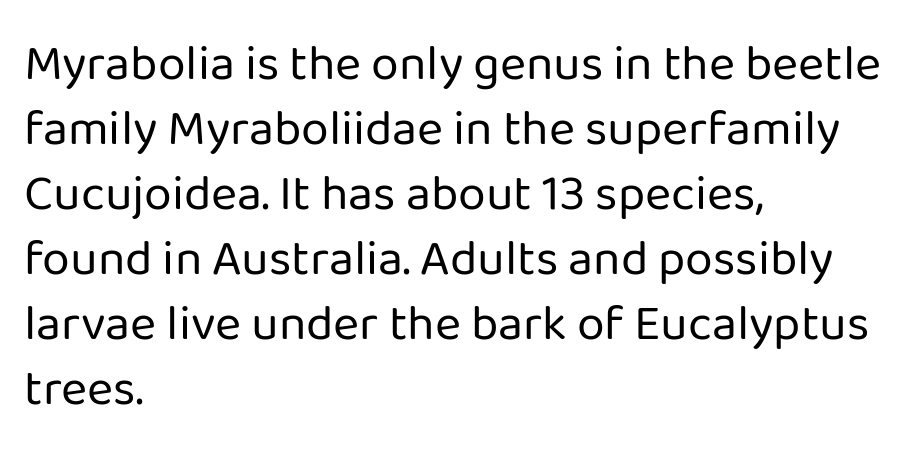
Q: Is the text bold? A: No.
Q: Is the text italic (slanted)? A: No, it is upright.
Q: Is the typeface a serif or a sans-serif typeface? A: Sans-serif.
Q: Is the text underlined? A: No.
Q: How is the paragraph aligned? A: Left-aligned.
Q: Is the spacing between letters normal or unusually wide? A: Normal.
Q: Is the spacing between lines tight, normal or loose? A: Normal.
Q: Width (condensed, normal, or wide)? A: Normal.
Q: Stroke contrast? A: Low.
Q: x-height? A: Medium.
Q: Monospaced? A: No.
